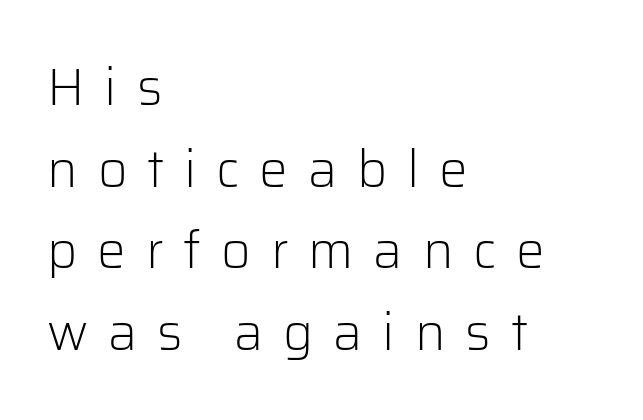
Q: Is the text bold? A: No.
Q: Is the text italic (slanted)? A: No, it is upright.
Q: Is the typeface a serif or a sans-serif typeface? A: Sans-serif.
Q: Is the text underlined? A: No.
Q: How is the paragraph aligned? A: Left-aligned.
Q: Is the spacing between letters normal or unusually wide? A: Unusually wide.
Q: Is the spacing between lines tight, normal or loose? A: Normal.
Q: Width (condensed, normal, or wide)? A: Normal.
Q: Stroke contrast? A: Low.
Q: x-height? A: Medium.
Q: Monospaced? A: No.
